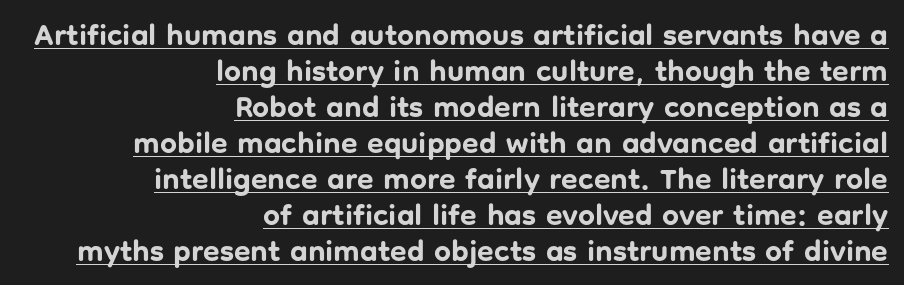
Q: Is the text bold? A: Yes.
Q: Is the text italic (slanted)? A: No, it is upright.
Q: Is the typeface a serif or a sans-serif typeface? A: Sans-serif.
Q: Is the text underlined? A: Yes.
Q: How is the paragraph aligned? A: Right-aligned.
Q: Is the spacing between letters normal or unusually wide? A: Normal.
Q: Width (condensed, normal, or wide)? A: Normal.
Q: Stroke contrast? A: Low.
Q: x-height? A: Medium.
Q: Monospaced? A: No.
